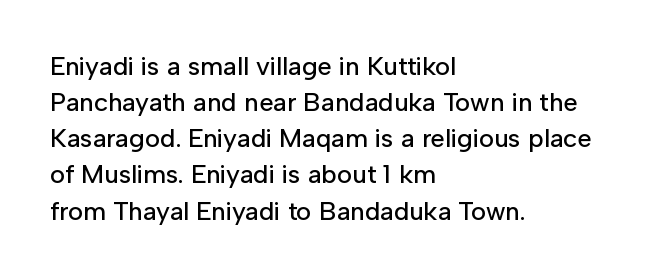
A typesetter would mark this as roman, not italic. Every row of glyphs begins at an identical x-position on the left. Descenders are the only things crossing below the line. Horizontal bands of white between lines are of average thickness.
